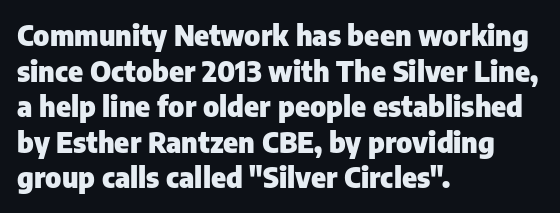
The characters look thick and weighty, a clear bold. Unlike a traditional serif, this face leaves its strokes unadorned. The font's upright variant was chosen for this text. The face used here is proportionally spaced, like ordinary book or web type. Glyph-to-glyph distance matches everyday printed text.
